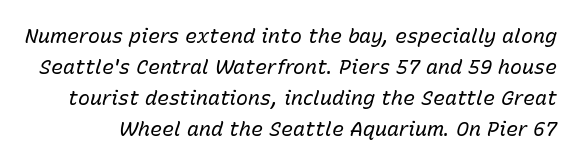
Q: Is the text bold? A: No.
Q: Is the text italic (slanted)? A: Yes, it leans right by about 15 degrees.
Q: Is the text underlined? A: No.
Q: Is the spacing between letters normal or unusually wide? A: Normal.
Q: Is the spacing between lines tight, normal or loose? A: Normal.
